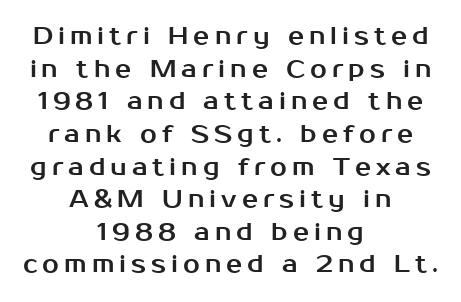
Q: Is the text italic (slanted)? A: No, it is upright.
Q: Is the text underlined? A: No.
Q: How is the paragraph aligned? A: Centered.
Q: Is the spacing between letters normal or unusually wide? A: Unusually wide.
Q: Is the spacing between lines tight, normal or loose? A: Normal.
